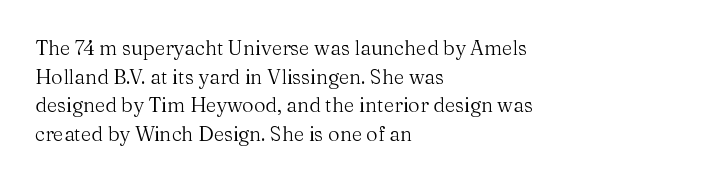
Q: Is the text bold? A: No.
Q: Is the text italic (slanted)? A: No, it is upright.
Q: Is the text underlined? A: No.
Q: How is the paragraph aligned? A: Left-aligned.
Q: Is the spacing between letters normal or unusually wide? A: Normal.
Q: Is the spacing between lines tight, normal or loose? A: Normal.
